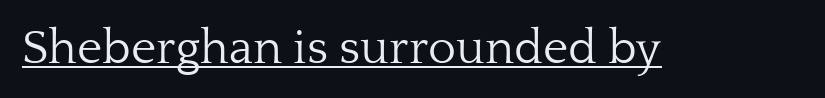
{"serif": "yes", "italic": "no", "bold": "no", "weight": "light", "width": "normal", "stroke_contrast": "low", "x_height": "medium", "monospaced": "no", "underline": "yes", "letter_spacing": "normal", "letter_spacing_em": 0.0, "glyph_px": 48}
